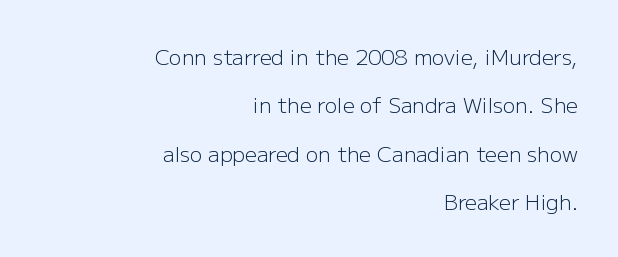
The image shows 21 px text type, upright; set right-aligned, loose line spacing (2.3x), normal letter spacing, not underlined.
